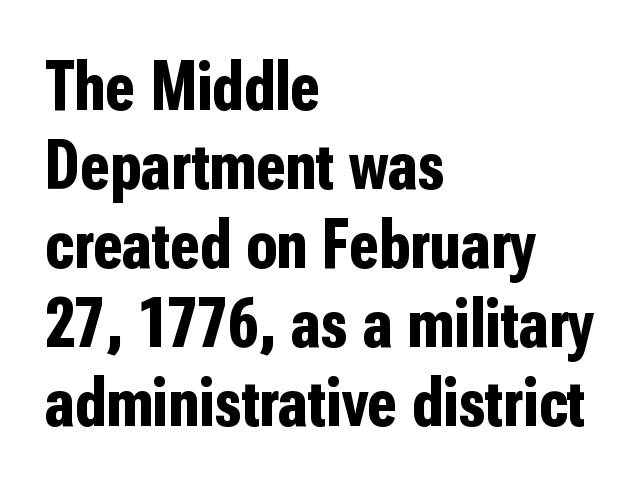
The image shows 70 px bold, condensed sans-serif type, upright; set left-aligned, tight line spacing (1.13x), normal letter spacing, not underlined; low stroke contrast and a medium x-height.
